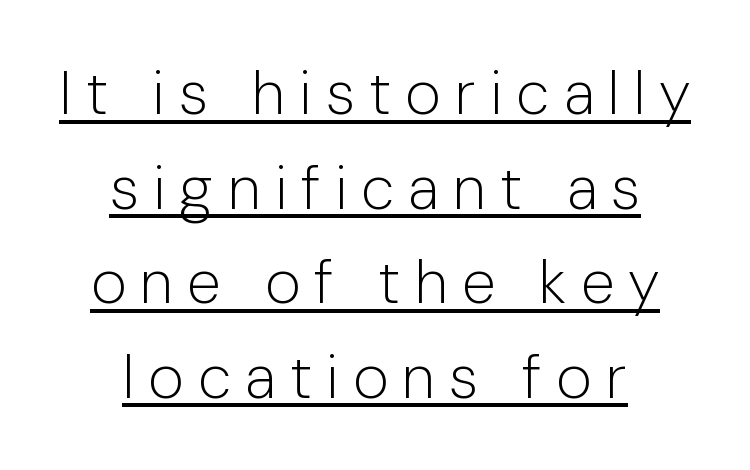
This sample has the flowing, uneven cadence of proportional lettering. In terms of posture, this sample is upright. Think standard paragraph weight, or any step lighter than that. Display-style spreading of the glyphs; the letterfit is very open. The typeface chosen for these lines omits serifs.
